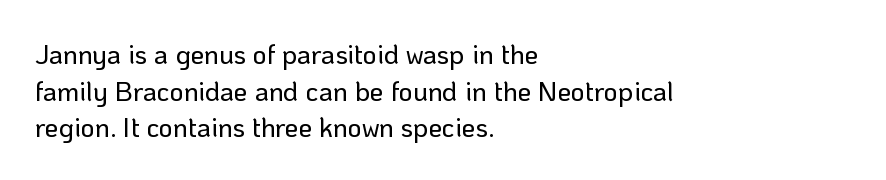
{"italic": "no", "underline": "no", "align": "left", "line_spacing": "normal", "line_spacing_ratio": 1.36, "letter_spacing": "normal", "letter_spacing_em": 0.0, "glyph_px": 27}
